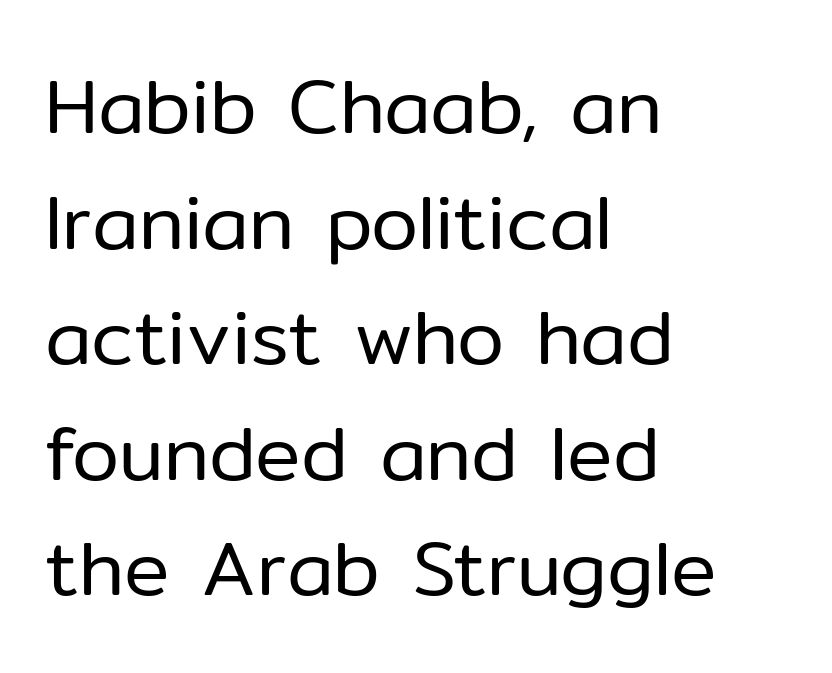
The image shows 76 px regular-weight sans-serif type, upright; set left-aligned, normal line spacing (1.52x), normal letter spacing, not underlined; low stroke contrast and a medium x-height.
